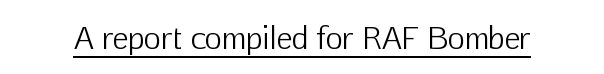
You can tell from the bare stems that sans-serif type was used. Does extra space separate the letters? No, they use regular spacing. Posture: upright roman. Compared with a typical body face, this is equally light or lighter still. Proportional: the letters do not fall into vertical columns.
